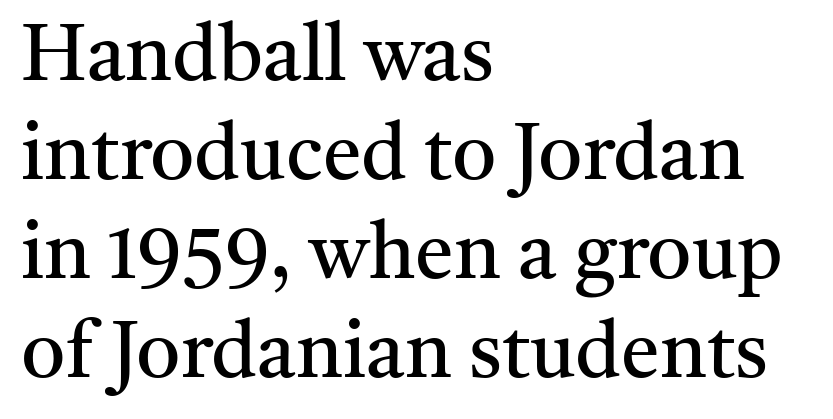
The image shows 78 px regular-weight serif type, upright; set left-aligned, normal line spacing (1.27x), normal letter spacing, not underlined; medium stroke contrast and a medium x-height.
